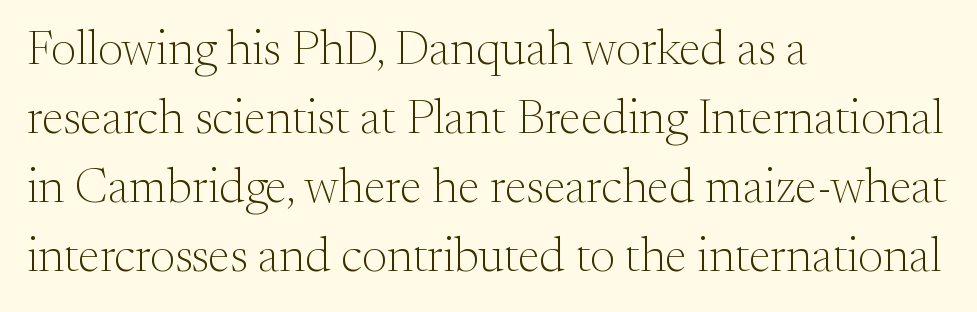
The image shows 49 px light serif type, upright; set left-aligned, normal line spacing (1.41x), normal letter spacing, not underlined; medium stroke contrast and a small x-height.
